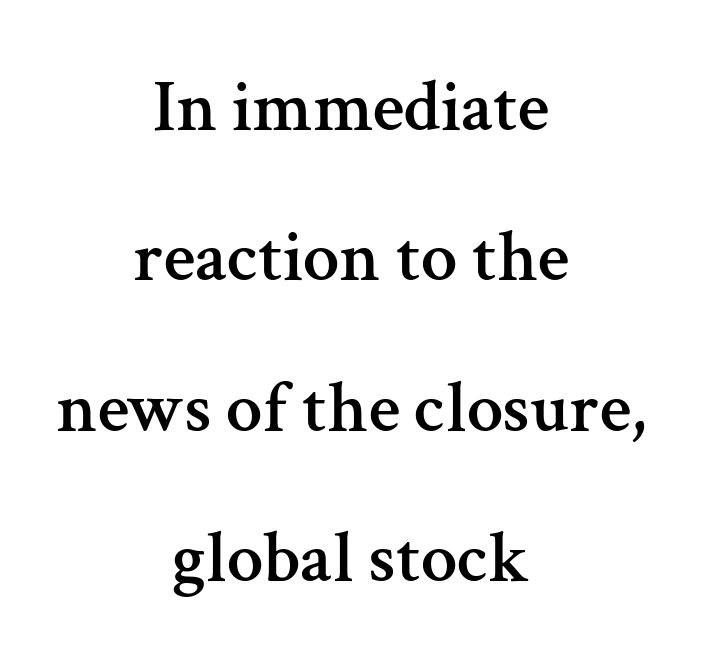
{"serif": "yes", "italic": "no", "width": "normal", "stroke_contrast": "medium", "x_height": "medium", "monospaced": "no", "underline": "no", "align": "center", "line_spacing": "loose", "line_spacing_ratio": 2.06, "letter_spacing": "normal", "letter_spacing_em": 0.0, "glyph_px": 73}
